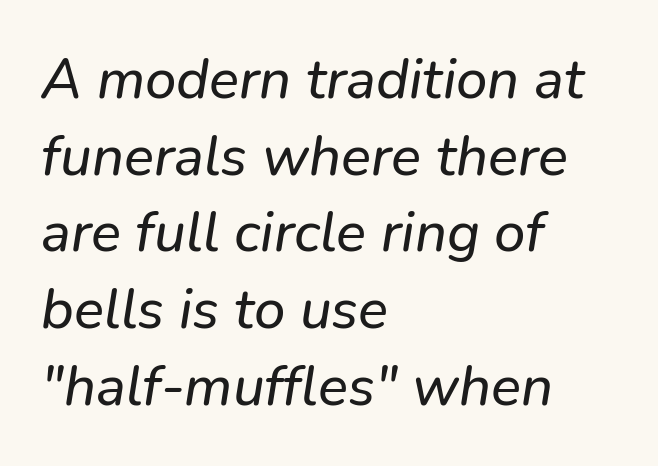
The image shows 56 px sans-serif type; set left-aligned, normal line spacing (1.37x), normal letter spacing, not underlined; low stroke contrast and a medium x-height.
